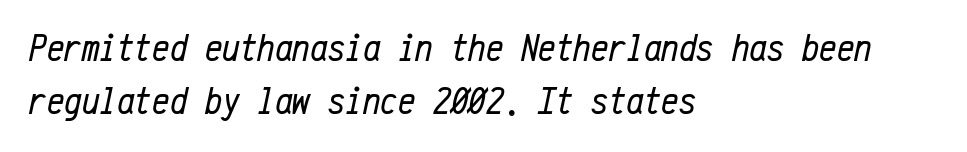
{"italic": "yes", "lean": "right", "slant_degrees": 12, "bold": "no", "weight": "regular", "width": "condensed", "stroke_contrast": "low", "x_height": "medium", "monospaced": "yes", "underline": "no", "align": "left", "line_spacing": "normal", "line_spacing_ratio": 1.36, "letter_spacing": "normal", "letter_spacing_em": 0.0, "glyph_px": 39}
